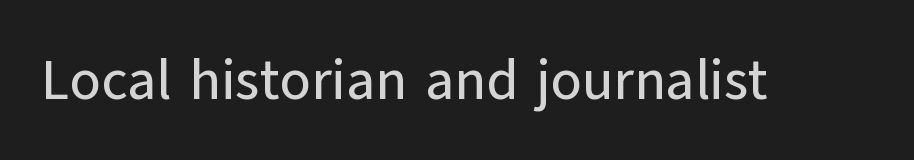
Q: Is the text italic (slanted)? A: No, it is upright.
Q: Is the typeface a serif or a sans-serif typeface? A: Sans-serif.
Q: Is the text underlined? A: No.
Q: Is the spacing between letters normal or unusually wide? A: Normal.
Q: Width (condensed, normal, or wide)? A: Normal.
Q: Stroke contrast? A: Low.
Q: x-height? A: Medium.
Q: Monospaced? A: No.
